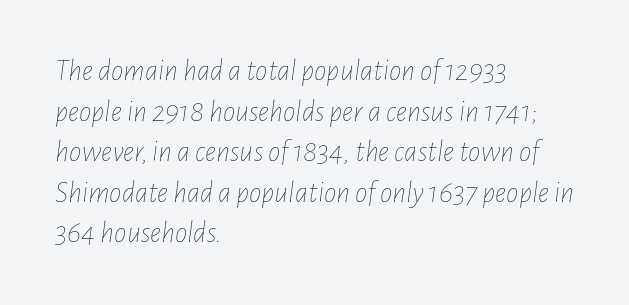
Compared with a typical body face, this is equally light or lighter still. Inter-character spacing is left at the font's built-in metrics. Regular leading. A bare baseline throughout the passage. Emphasis-style slanted type is in use. The ragged edge is on the right, which tells us the setting is flush left.
